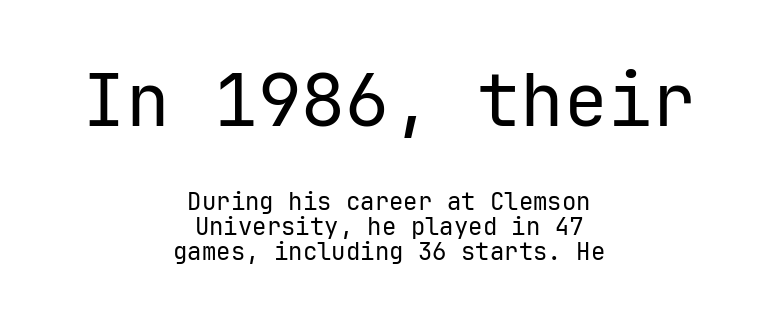
The image shows 73 px regular-weight sans-serif type, upright; set centered, tight line spacing (1.04x), normal letter spacing, not underlined; the first (top) block is 3.04x larger; low stroke contrast and a medium x-height.
